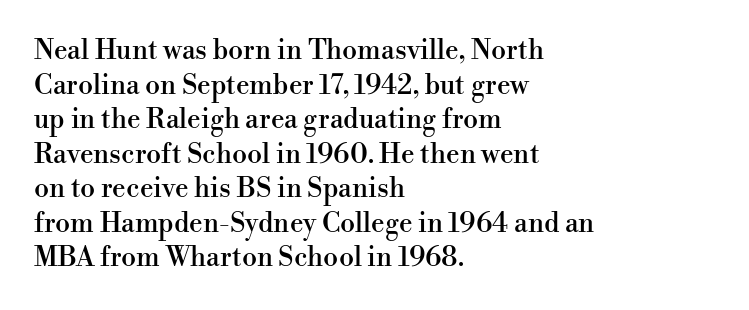
Q: Is the text italic (slanted)? A: No, it is upright.
Q: Is the text underlined? A: No.
Q: How is the paragraph aligned? A: Left-aligned.
Q: Is the spacing between letters normal or unusually wide? A: Normal.
Q: Is the spacing between lines tight, normal or loose? A: Normal.
